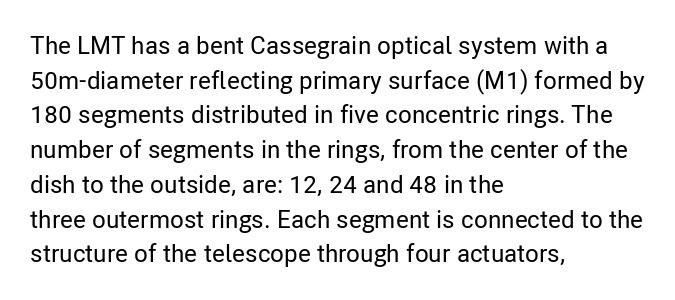
Q: Is the text italic (slanted)? A: No, it is upright.
Q: Is the text underlined? A: No.
Q: How is the paragraph aligned? A: Left-aligned.
Q: Is the spacing between letters normal or unusually wide? A: Normal.
Q: Is the spacing between lines tight, normal or loose? A: Normal.
